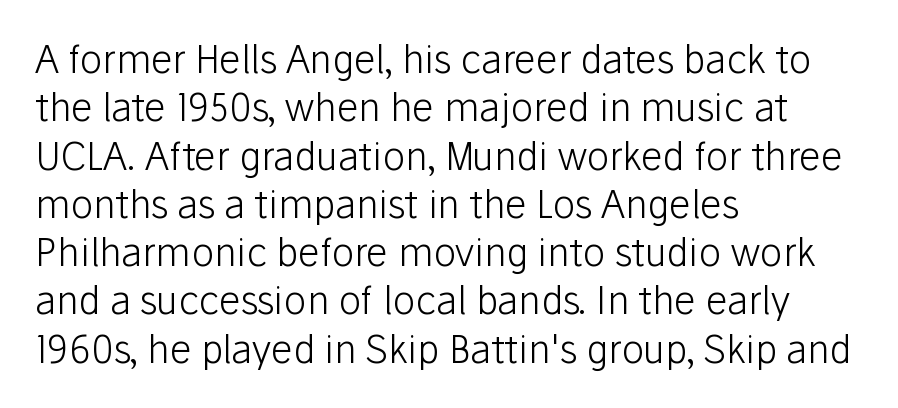
No extra ink here — the face is not bold. Italic? Not at all — the glyphs are vertical. Short note: letters normally spaced. Descenders hang freely into open space. The compositor pushed each line to the left boundary. The passage shown is typed in a proportional face where columns would drift.
